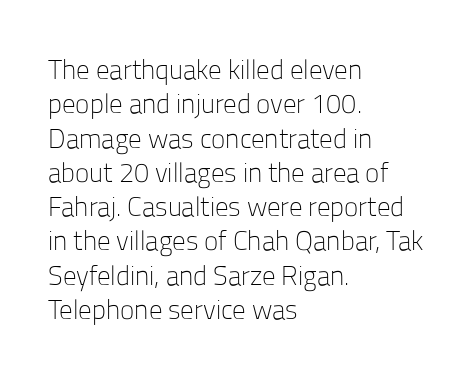
The image shows 27 px text type, upright; set left-aligned, normal line spacing (1.27x), normal letter spacing, not underlined.
